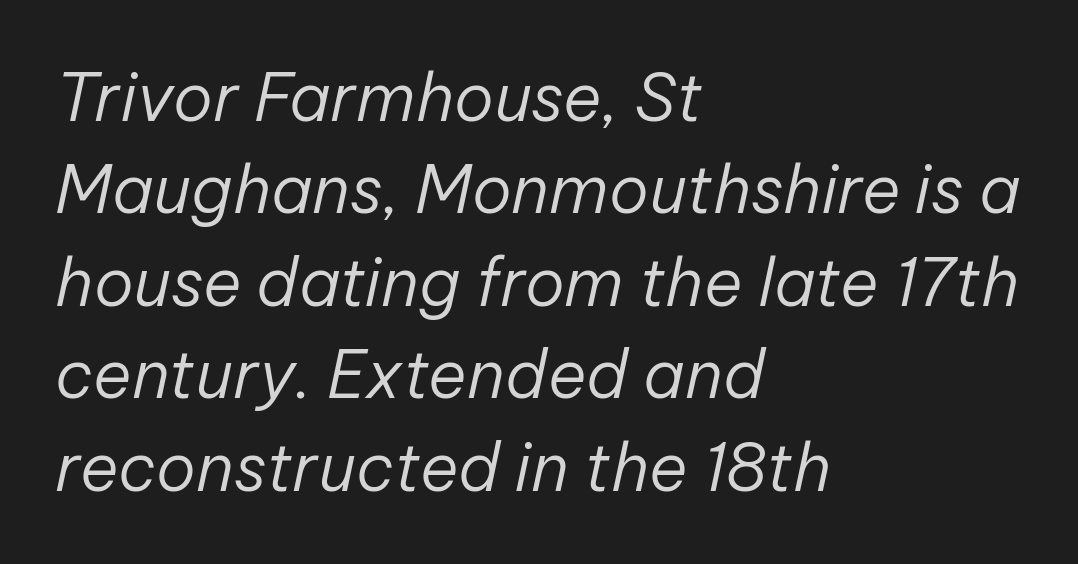
The image shows 66 px regular-weight type, italic (leaning right); set left-aligned, normal line spacing (1.4x), normal letter spacing, not underlined; low stroke contrast and a medium x-height.
